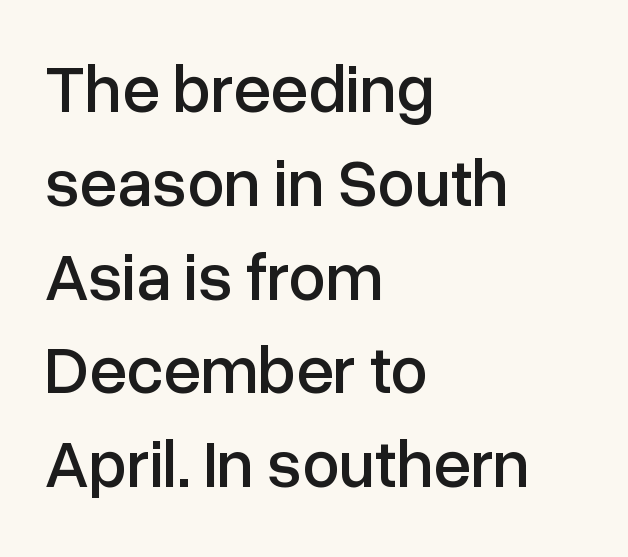
The image shows 67 px sans-serif type, upright; set left-aligned, normal line spacing (1.4x), normal letter spacing, not underlined; low stroke contrast and a medium x-height.
